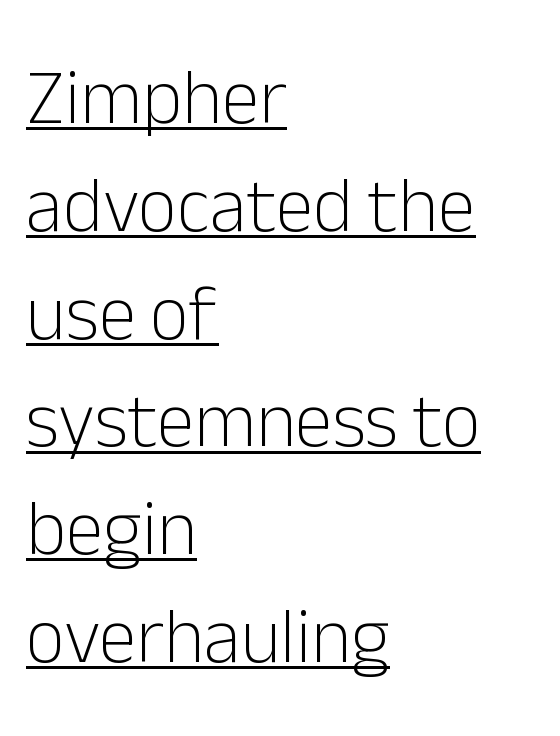
The image shows 77 px light sans-serif type, upright; set left-aligned, normal line spacing (1.4x), normal letter spacing, underlined; low stroke contrast and a medium x-height.
